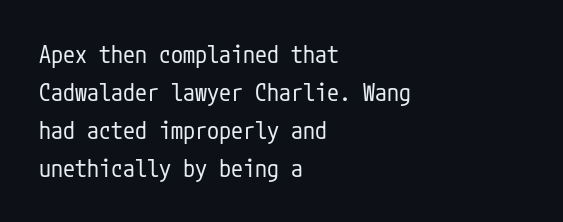
Caption: standard tracking, unaltered. How would I describe the line gaps? Plain and ordinary. Notice how the stems are strictly vertical — no italics here. The typeface has the unassuming heft of standard copy or less. The lines are quadded left.
